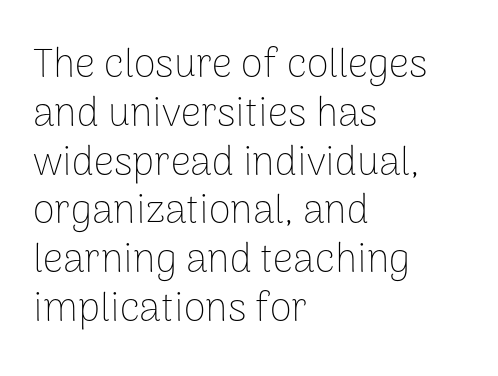
{"serif": "no", "italic": "no", "bold": "no", "weight": "thin", "width": "normal", "stroke_contrast": "low", "x_height": "medium", "monospaced": "no", "underline": "no", "align": "left", "line_spacing_ratio": 1.22, "letter_spacing": "normal", "letter_spacing_em": 0.0, "glyph_px": 40}
